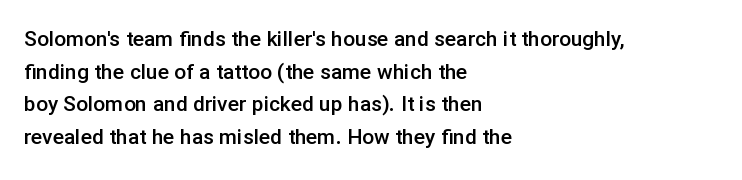
Decoration check: the copy has no underline. If you drew a ruler down the left edge, every line would touch it. How would I describe the line gaps? Plain and ordinary. The characters look somewhat weighty, a semibold short of true bold. Ordinary non-slanted type is in use.
